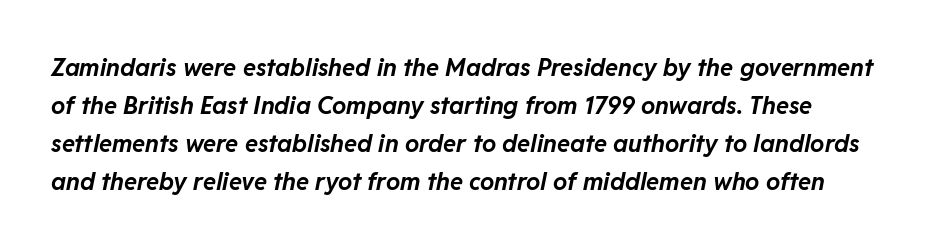
Q: Is the text bold? A: Yes.
Q: Is the text italic (slanted)? A: Yes, it leans right by about 11 degrees.
Q: Is the text underlined? A: No.
Q: Is the spacing between letters normal or unusually wide? A: Normal.
Q: Is the spacing between lines tight, normal or loose? A: Normal.
